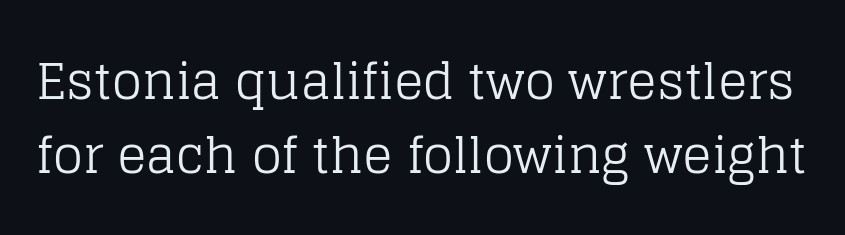
Ordinary non-slanted type is in use. One glance says typical: line gaps are just what's usual. Letter spacing: default. Bold? No — there's no thickening of the strokes. Nobody drew a line under any word here.
